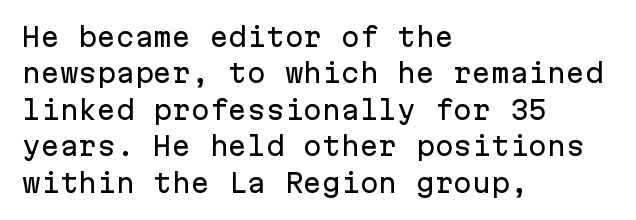
Plain, unruled lines of type. The type is set solid horizontally, with unmodified tracking. Tall strokes in this sample are plumb rather than angled. Regarding leading, the lines here are spaced in the standard way.
